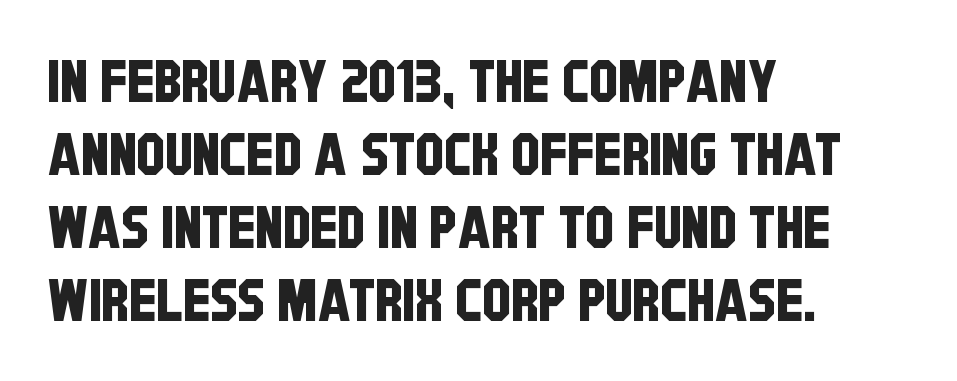
Descenders are the only things crossing below the line. Visually the block forms a straight wall on the left and a jagged coastline on the right. Students, note that the glyphs here touch the page at normal intervals. Looks like regular typesetting: each glyph gets only the width it needs.
